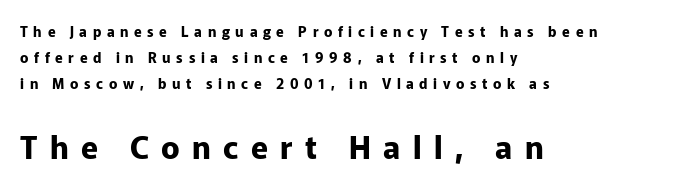
The image shows 31 px bold sans-serif type, upright; set left-aligned, line spacing 1.86x, unusually wide letter spacing (+0.4 em), not underlined; the second (bottom) block is 2.21x larger; low stroke contrast and a medium x-height.
